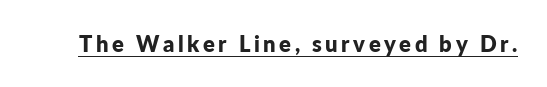
{"italic": "no", "bold": "yes", "underline": "yes", "glyph_px": 22}
